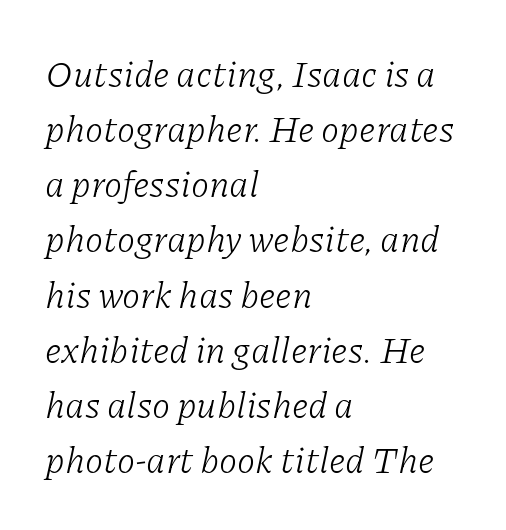
{"serif": "yes", "italic": "yes", "lean": "right", "slant_degrees": 11, "bold": "no", "weight": "light", "width": "normal", "stroke_contrast": "low", "x_height": "medium", "monospaced": "no", "underline": "no", "align": "left", "line_spacing": "normal", "line_spacing_ratio": 1.49, "letter_spacing": "normal", "letter_spacing_em": 0.0, "glyph_px": 37}
